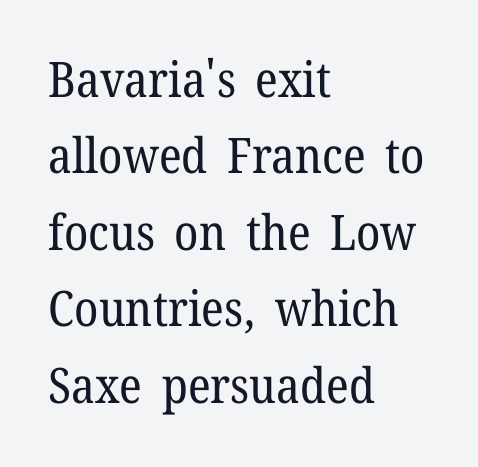
The lines in this sample share a left origin and differ only in where they stop. A light-to-regular cut is what we see here. Serif or sans? Serif — the stroke terminals have little feet. The rows are spaced the way most documents space them. The glyphs are unaccompanied by any horizontal stroke below them.
